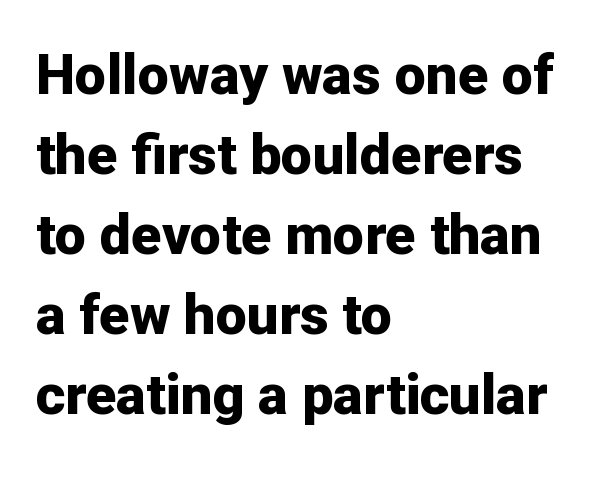
The image shows 56 px bold sans-serif type, upright; set left-aligned, normal line spacing (1.43x), normal letter spacing, not underlined; low stroke contrast and a medium x-height.
